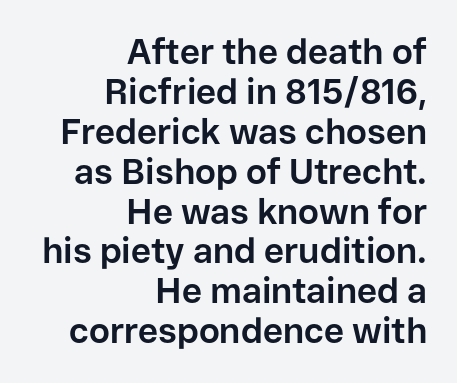
Q: Is the text bold? A: Yes.
Q: Is the text italic (slanted)? A: No, it is upright.
Q: Is the typeface a serif or a sans-serif typeface? A: Sans-serif.
Q: Is the text underlined? A: No.
Q: How is the paragraph aligned? A: Right-aligned.
Q: Is the spacing between letters normal or unusually wide? A: Normal.
Q: Is the spacing between lines tight, normal or loose? A: Tight.
Q: Width (condensed, normal, or wide)? A: Normal.
Q: Stroke contrast? A: Low.
Q: x-height? A: Medium.
Q: Monospaced? A: No.
